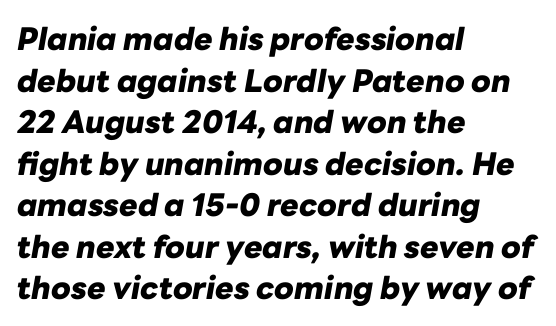
The image shows 31 px heavy type, italic (leaning right); set left-aligned, normal line spacing (1.34x), normal letter spacing, not underlined; low stroke contrast and a medium x-height.
